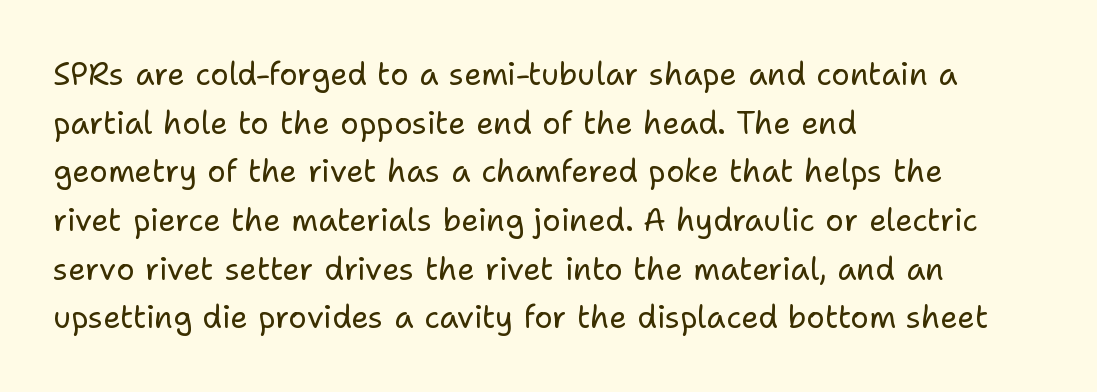
Compared with a typical body face, this is equally light or lighter still. Teacher's note: observe the even left margin — that is flush-left alignment. Is this a fixed-width face? No — the glyphs have proportional, varying widths. The letters stand straight up with perfectly vertical stems. This sample uses plain, unmodified letter spacing.
